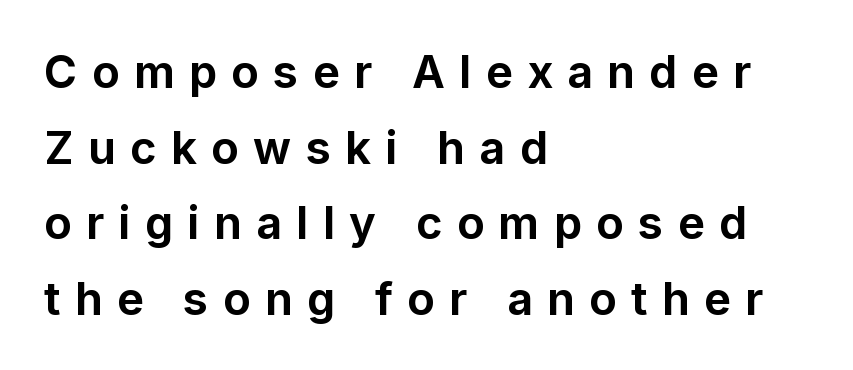
Q: Is the text bold? A: Yes.
Q: Is the text italic (slanted)? A: No, it is upright.
Q: Is the typeface a serif or a sans-serif typeface? A: Sans-serif.
Q: Is the text underlined? A: No.
Q: How is the paragraph aligned? A: Left-aligned.
Q: Is the spacing between letters normal or unusually wide? A: Unusually wide.
Q: Is the spacing between lines tight, normal or loose? A: Normal.
Q: Width (condensed, normal, or wide)? A: Normal.
Q: Stroke contrast? A: Low.
Q: x-height? A: Medium.
Q: Monospaced? A: No.
